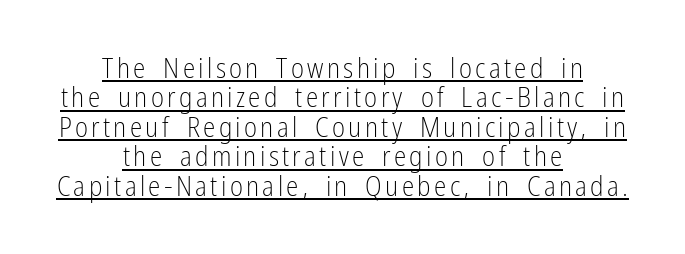
Q: Is the text bold? A: No.
Q: Is the text italic (slanted)? A: No, it is upright.
Q: Is the typeface a serif or a sans-serif typeface? A: Sans-serif.
Q: Is the text underlined? A: Yes.
Q: How is the paragraph aligned? A: Centered.
Q: Is the spacing between lines tight, normal or loose? A: Tight.
Q: Width (condensed, normal, or wide)? A: Condensed.
Q: Stroke contrast? A: Low.
Q: x-height? A: Medium.
Q: Monospaced? A: No.
